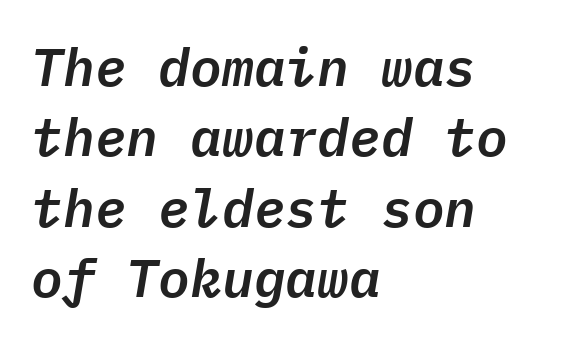
The rendering anchors every line to the left-hand side. The glyphs look as if they've been sheared to an angle. This rendering leaves character spacing at its baseline value. Leading matches the norm, producing a regular column. These lines are rendered in a fixed-pitch font. A clean baseline with only descenders dipping below it.
